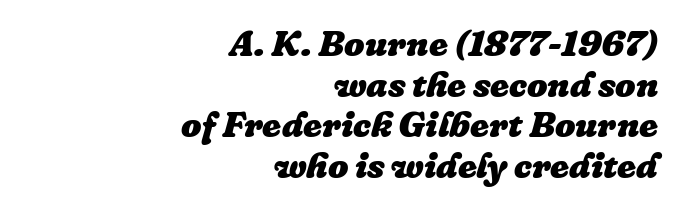
Yep, that's italic — everything's leaning. Descenders are the only things crossing below the line. Each word holds together tightly as a unit, with standard inter-letter gaps. If you measured baseline to baseline, you'd find a short distance.
